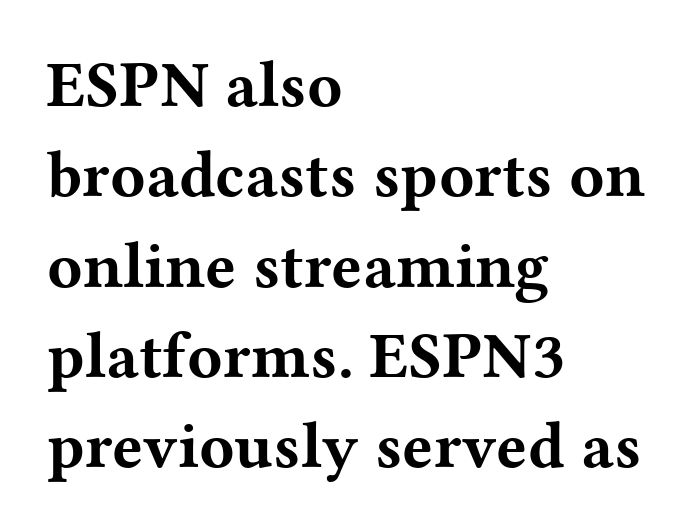
The image shows 65 px bold, wide serif type, upright; set left-aligned, normal line spacing (1.39x), normal letter spacing, not underlined; medium stroke contrast and a medium x-height.
